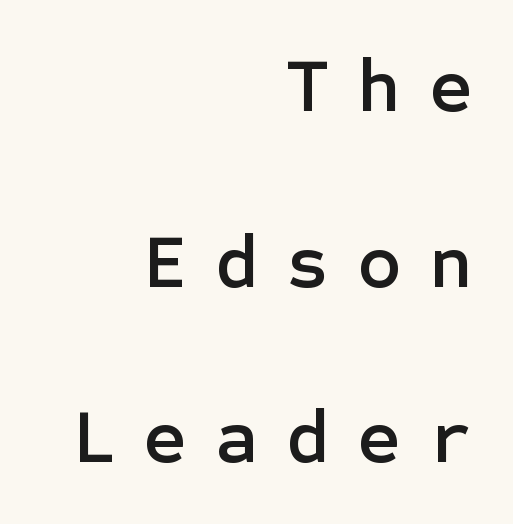
Each row of text sits above clean, open space. The glyphs in this specimen are sans serif. One glance says open: line gaps are wider than usual. The face used here is rendered with a markedly widened letterfit.
